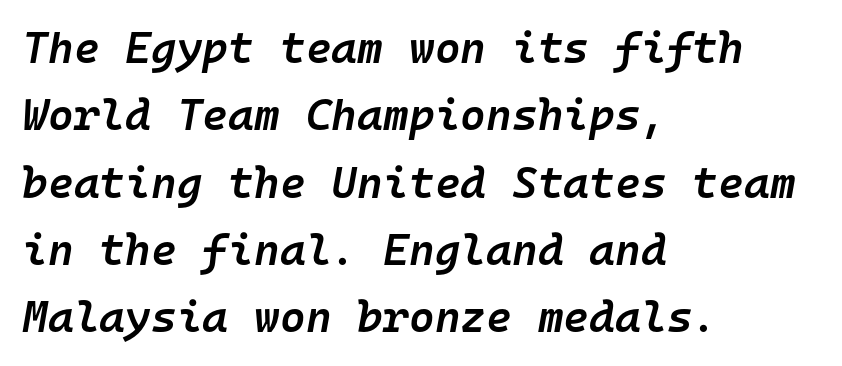
{"italic": "yes", "lean": "right", "slant_degrees": 10, "bold": "semi", "weight": "semibold", "width": "normal", "stroke_contrast": "low", "x_height": "medium", "monospaced": "yes", "underline": "no", "align": "left", "line_spacing": "normal", "line_spacing_ratio": 1.53, "letter_spacing": "normal", "letter_spacing_em": 0.0, "glyph_px": 44}
